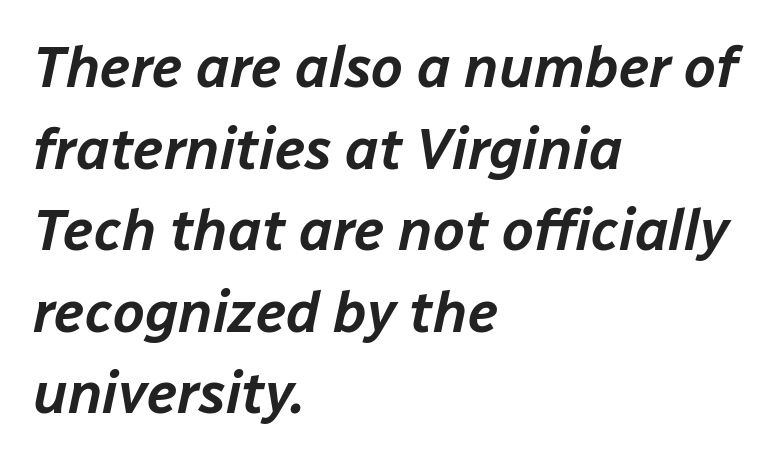
The image shows 57 px text type, italic (leaning right); set left-aligned, normal line spacing (1.43x), normal letter spacing, not underlined; low stroke contrast and a medium x-height.
